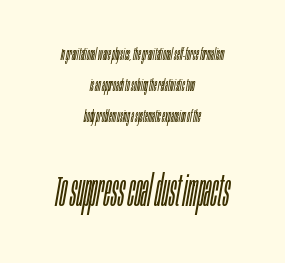
Q: Is the text bold? A: No.
Q: Is the text italic (slanted)? A: Yes, it leans right by about 10 degrees.
Q: Is the text underlined? A: No.
Q: How is the paragraph aligned? A: Centered.
Q: Is the spacing between letters normal or unusually wide? A: Normal.
Q: Which block of text is set in a larger size, the first (top) or the second (bottom)? A: The second (bottom) one.
Q: Width (condensed, normal, or wide)? A: Condensed.
Q: Stroke contrast? A: Low.
Q: x-height? A: Large.
Q: Monospaced? A: No.
